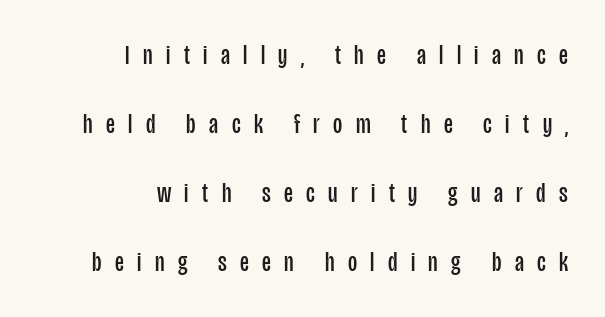
Q: Is the text bold? A: No.
Q: Is the text italic (slanted)? A: No, it is upright.
Q: Is the typeface a serif or a sans-serif typeface? A: Sans-serif.
Q: Is the text underlined? A: No.
Q: How is the paragraph aligned? A: Right-aligned.
Q: Is the spacing between letters normal or unusually wide? A: Unusually wide.
Q: Is the spacing between lines tight, normal or loose? A: Loose.
Q: Width (condensed, normal, or wide)? A: Condensed.
Q: Stroke contrast? A: Low.
Q: x-height? A: Large.
Q: Monospaced? A: No.
